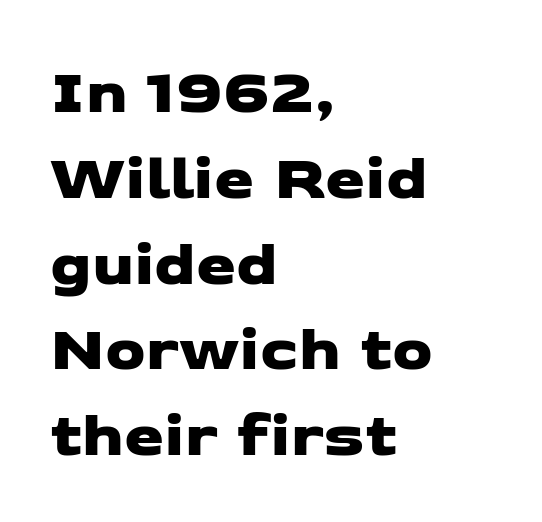
The image shows 64 px wide sans-serif type; set left-aligned, normal line spacing (1.34x), normal letter spacing, not underlined; low stroke contrast and a medium x-height.
